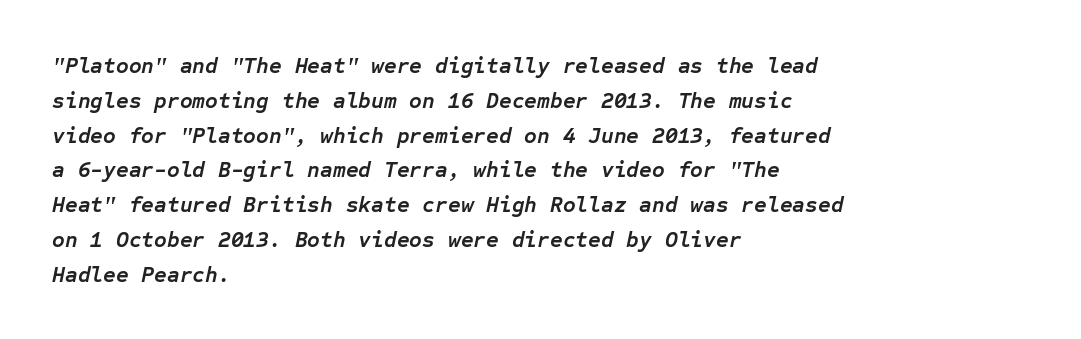
Q: Is the text bold? A: Yes.
Q: Is the text italic (slanted)? A: Yes, it leans right by about 12 degrees.
Q: Is the text underlined? A: No.
Q: How is the paragraph aligned? A: Left-aligned.
Q: Is the spacing between letters normal or unusually wide? A: Normal.
Q: Is the spacing between lines tight, normal or loose? A: Normal.
